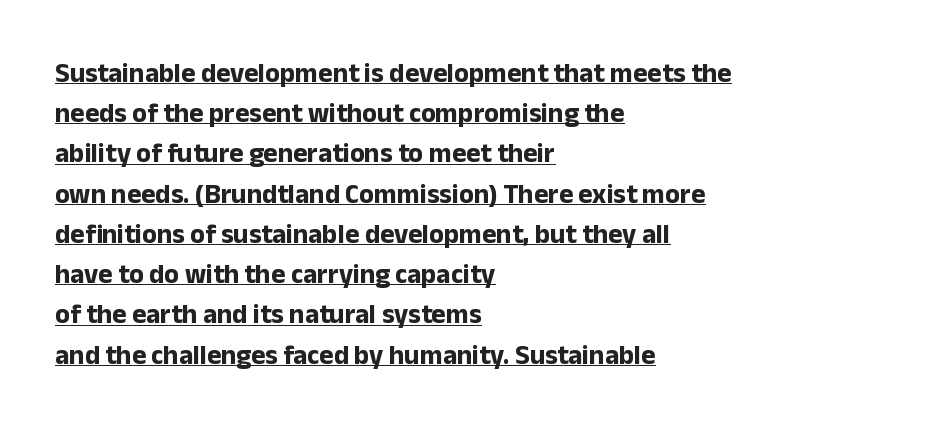
{"italic": "no", "bold": "yes", "underline": "yes", "align": "left", "line_spacing": "normal", "line_spacing_ratio": 1.49, "letter_spacing": "normal", "letter_spacing_em": 0.0, "glyph_px": 27}
